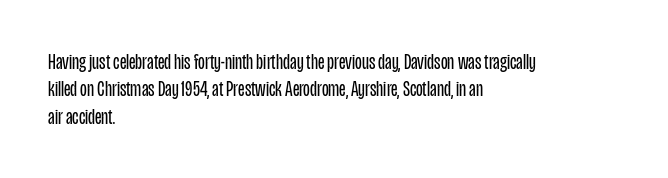
{"italic": "no", "bold": "no", "underline": "no", "align": "left", "line_spacing": "normal", "line_spacing_ratio": 1.25, "letter_spacing": "normal", "letter_spacing_em": 0.0, "glyph_px": 22}
